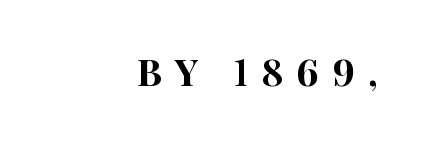
{"serif": "no", "italic": "no", "width": "condensed", "stroke_contrast": "high", "x_height": "large", "monospaced": "no", "underline": "no", "align": "right", "letter_spacing": "wide", "letter_spacing_em": 0.36, "glyph_px": 37}
